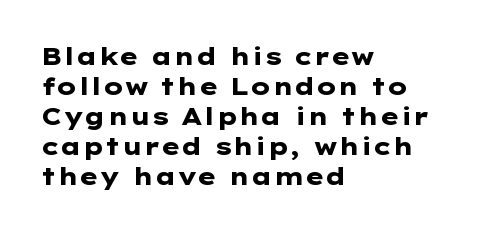
The image shows 24 px bold type, upright; set left-aligned, normal line spacing (1.25x), normal letter spacing, not underlined.
